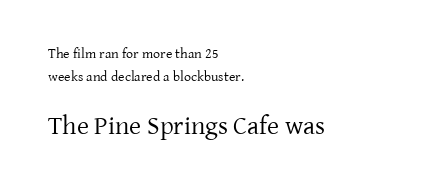
{"italic": "no", "bold": "no", "underline": "no", "align": "left", "line_spacing": "normal", "line_spacing_ratio": 1.67, "letter_spacing": "normal", "letter_spacing_em": 0.0, "larger_block": "second", "size_ratio": 1.86, "glyph_px": 26}
